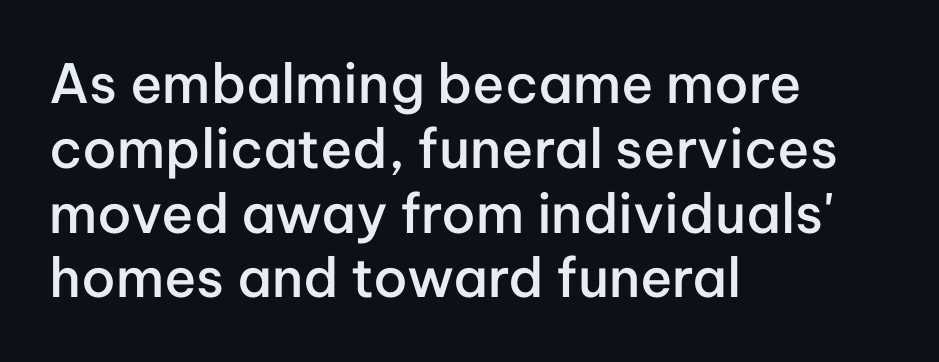
Q: Is the text bold? A: Semi-bold.
Q: Is the text italic (slanted)? A: No, it is upright.
Q: Is the typeface a serif or a sans-serif typeface? A: Sans-serif.
Q: Is the text underlined? A: No.
Q: How is the paragraph aligned? A: Left-aligned.
Q: Is the spacing between letters normal or unusually wide? A: Normal.
Q: Width (condensed, normal, or wide)? A: Normal.
Q: Stroke contrast? A: Low.
Q: x-height? A: Medium.
Q: Monospaced? A: No.
